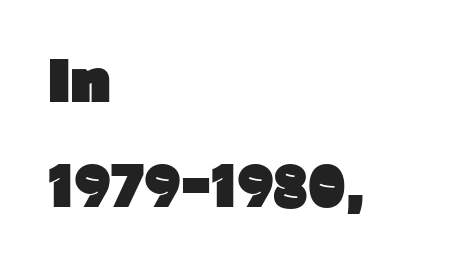
Q: Is the text bold? A: Yes.
Q: Is the text italic (slanted)? A: No, it is upright.
Q: Is the typeface a serif or a sans-serif typeface? A: Sans-serif.
Q: Is the text underlined? A: No.
Q: How is the paragraph aligned? A: Left-aligned.
Q: Is the spacing between letters normal or unusually wide? A: Normal.
Q: Is the spacing between lines tight, normal or loose? A: Loose.
Q: Width (condensed, normal, or wide)? A: Normal.
Q: Stroke contrast? A: Low.
Q: x-height? A: Medium.
Q: Monospaced? A: No.
